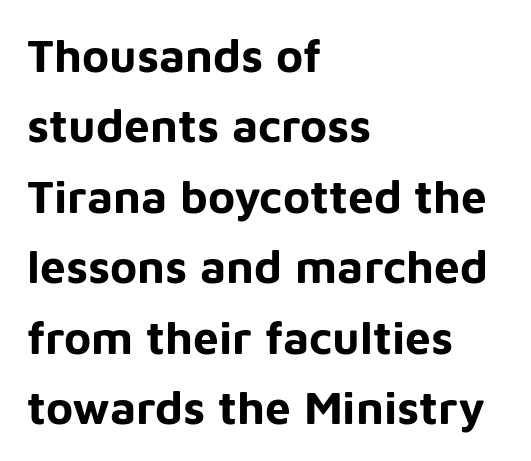
What stands out about the letter spacing? Nothing — it is the standard amount. Notice how thick the strokes are: this is what a full bold looks like. Designer's note — italics off, roman on. Each row of text sits above clean, open space.
